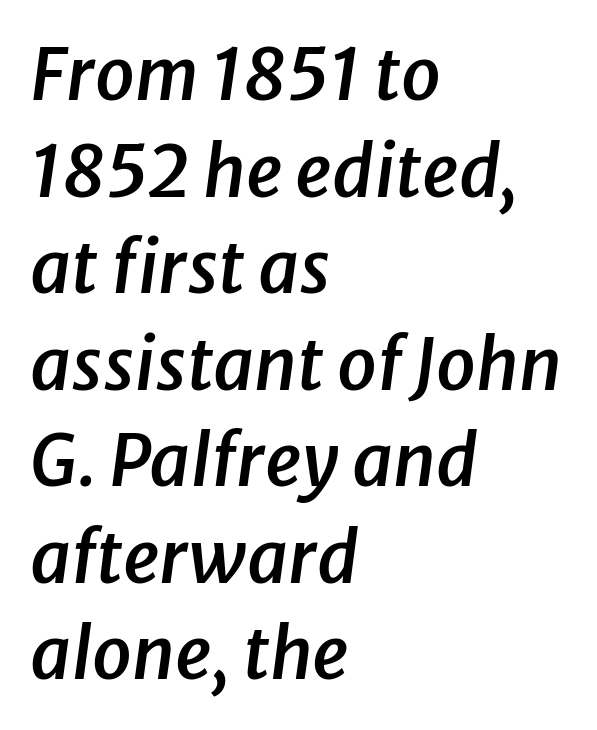
The image shows 71 px semibold type, italic (leaning right); set left-aligned, normal line spacing (1.36x), normal letter spacing, not underlined; low stroke contrast and a medium x-height.
